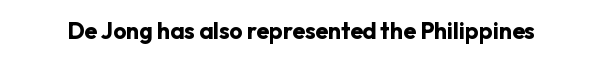
{"italic": "no", "bold": "yes", "underline": "no", "letter_spacing": "normal", "letter_spacing_em": 0.0, "glyph_px": 23}
